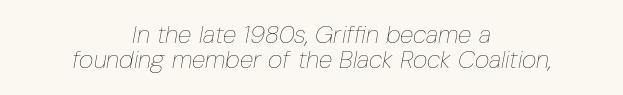
The image shows 25 px text type, italic (leaning right); set centered, tight line spacing (1.01x), normal letter spacing, not underlined.
